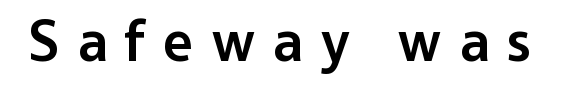
The image shows 58 px semibold sans-serif type, upright; set unusually wide letter spacing (+0.29 em), not underlined; low stroke contrast and a medium x-height.
